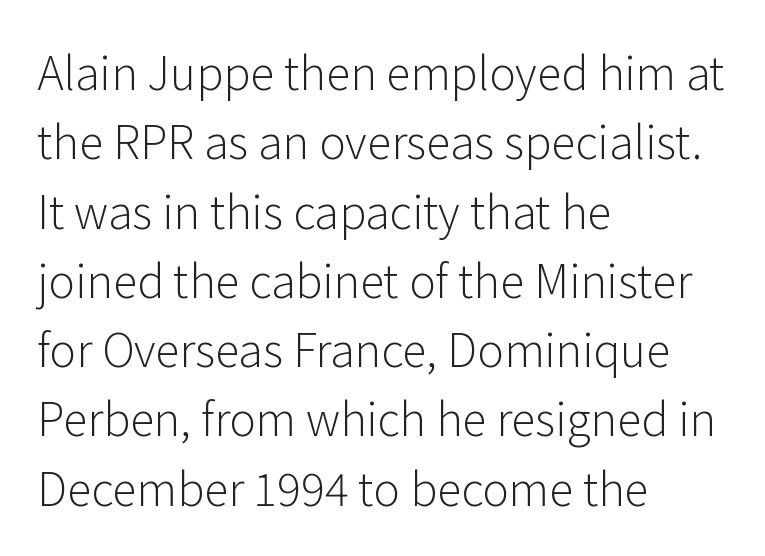
The image shows 45 px light sans-serif type, upright; set left-aligned, normal line spacing (1.54x), normal letter spacing, not underlined; low stroke contrast and a medium x-height.
